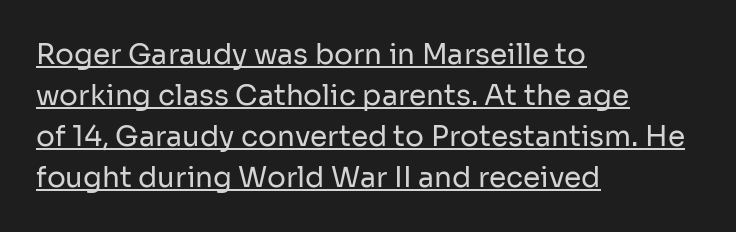
Students, observe: this is what conventionally led text looks like. You could not count columns in this text — the font is proportionally spaced. This sample is left-justified, so line endings fall wherever the words run out. These characters rest on top of a visible drawn line.
